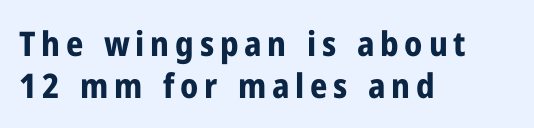
{"serif": "no", "italic": "no", "bold": "yes", "weight": "bold", "width": "condensed", "stroke_contrast": "low", "x_height": "medium", "monospaced": "no", "underline": "no", "align": "left", "line_spacing": "normal", "line_spacing_ratio": 1.25, "glyph_px": 34}
